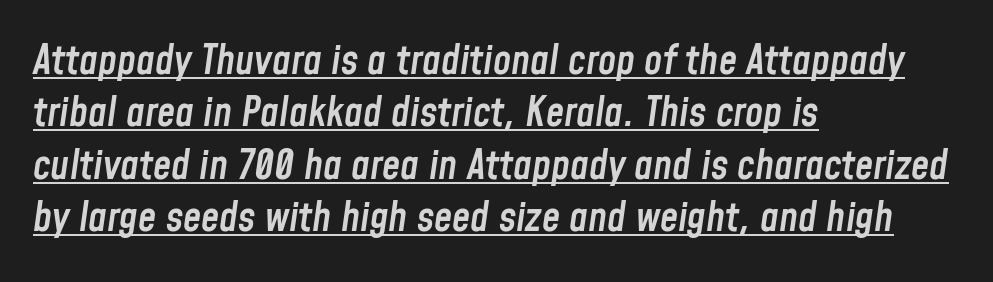
Notice how the stems are inclined rather than vertical — that's the hallmark of italics. The vertical gap from one line to the next is medium. A semibold gives these letters moderate extra thickness, short of bold. Check the space under the baseline: a stroke is drawn there. How are the letters spaced? Ordinarily, with no added tracking.
